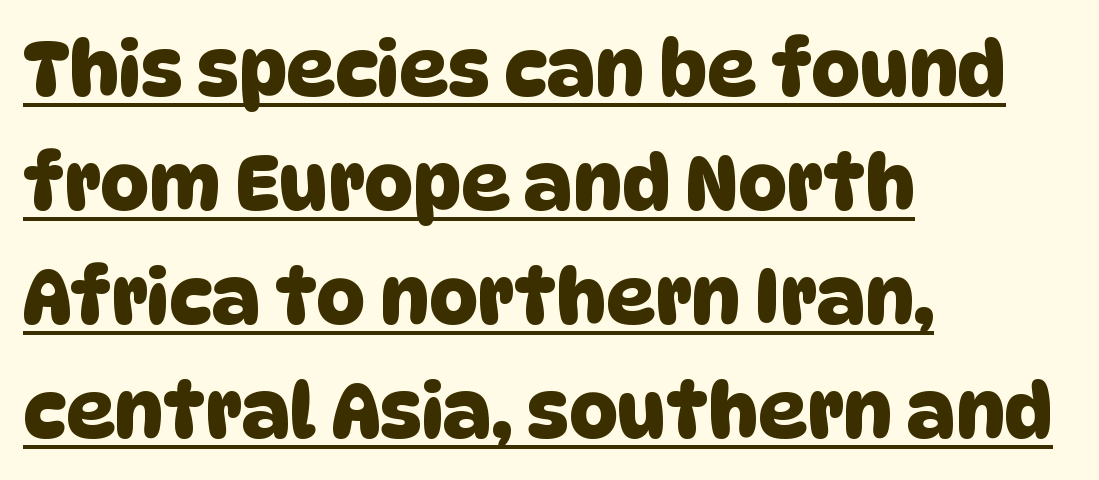
Q: Is the typeface a serif or a sans-serif typeface? A: Sans-serif.
Q: Is the text underlined? A: Yes.
Q: How is the paragraph aligned? A: Left-aligned.
Q: Is the spacing between letters normal or unusually wide? A: Normal.
Q: Is the spacing between lines tight, normal or loose? A: Normal.
Q: Width (condensed, normal, or wide)? A: Normal.
Q: Stroke contrast? A: Low.
Q: x-height? A: Large.
Q: Monospaced? A: No.
